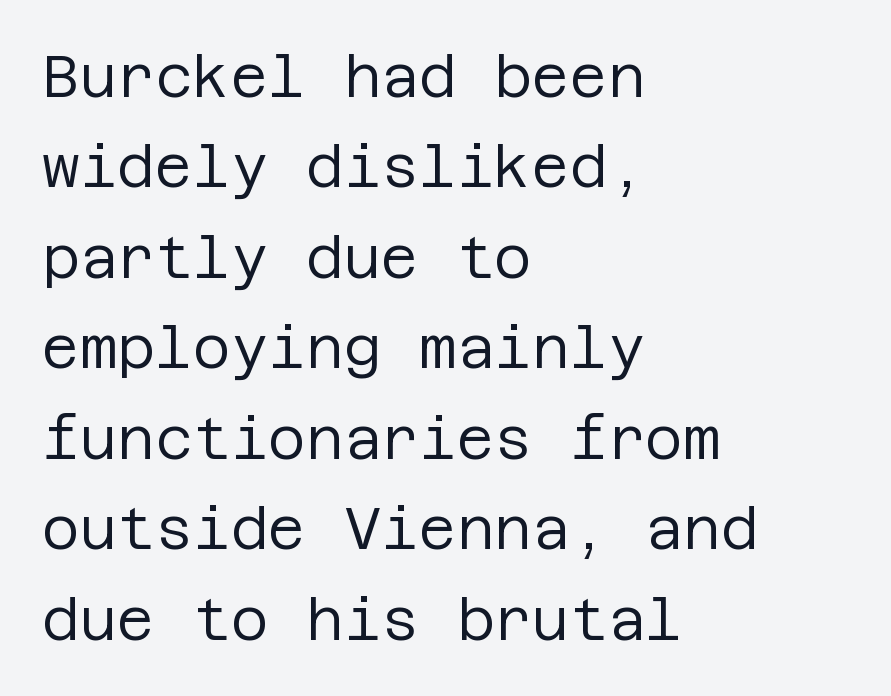
{"serif": "no", "italic": "no", "bold": "no", "weight": "regular", "width": "normal", "stroke_contrast": "low", "x_height": "large", "underline": "no", "align": "left", "line_spacing": "normal", "line_spacing_ratio": 1.56, "letter_spacing": "normal", "letter_spacing_em": 0.0, "glyph_px": 58}
